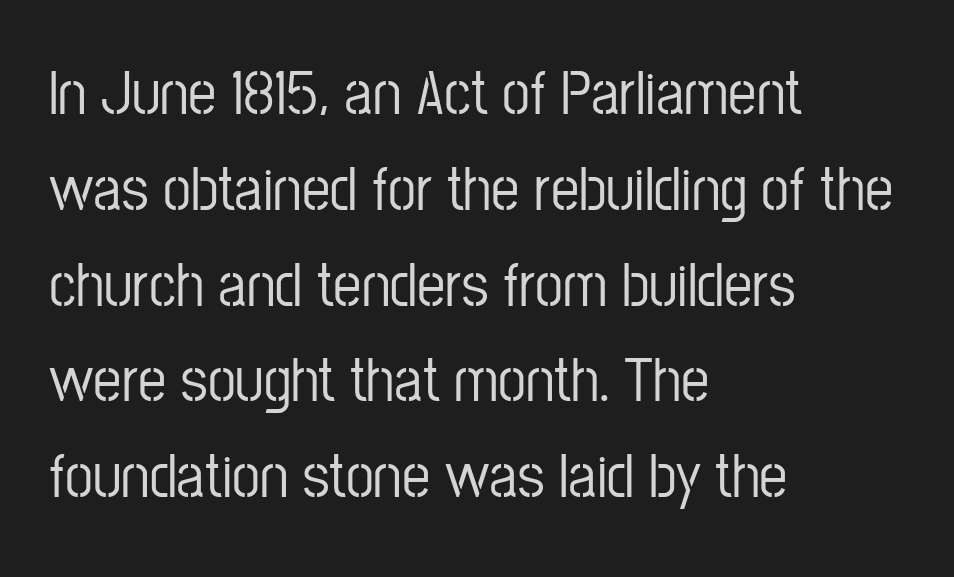
A typesetter would call this proportional, since set widths differ per character. Line starts are locked; line ends wander. Look at the bottom of the vertical strokes: they stop flat, with no serifs. A typesetter would mark this as roman, not italic. Underlining? Definitely not there.
